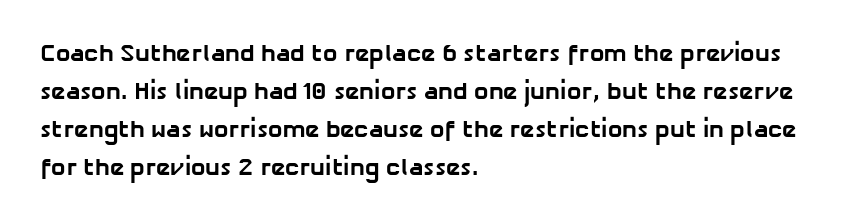
Q: Is the text bold? A: Yes.
Q: Is the text underlined? A: No.
Q: How is the paragraph aligned? A: Left-aligned.
Q: Is the spacing between letters normal or unusually wide? A: Normal.
Q: Is the spacing between lines tight, normal or loose? A: Normal.
